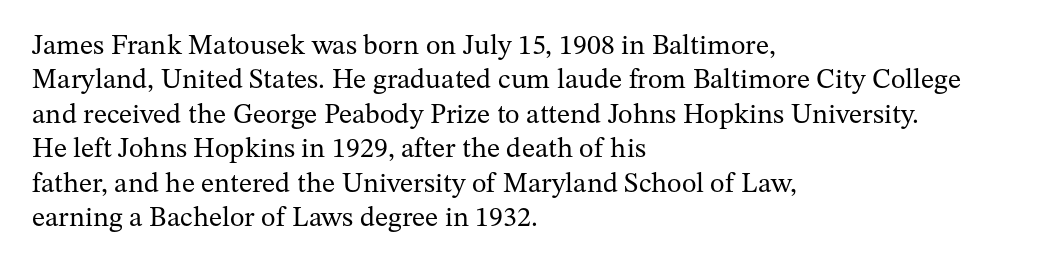
The rendering uses natural spacing where letterforms have individual widths. The compositor pushed each line to the left boundary. Does extra space separate the letters? No, they use regular spacing. Stem width sits at or under what a default text font uses.
